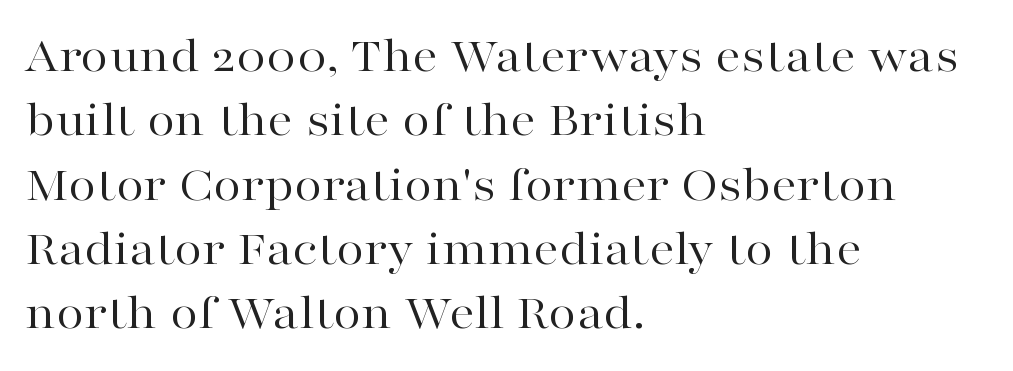
{"serif": "yes", "italic": "no", "bold": "no", "weight": "regular", "width": "wide", "stroke_contrast": "high", "x_height": "medium", "monospaced": "no", "underline": "no", "align": "left", "line_spacing": "normal", "line_spacing_ratio": 1.26, "letter_spacing": "normal", "letter_spacing_em": 0.0, "glyph_px": 51}
